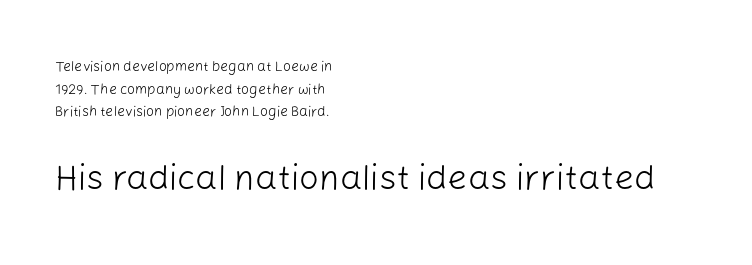
{"serif": "no", "italic": "no", "bold": "no", "weight": "light", "width": "normal", "stroke_contrast": "low", "x_height": "medium", "monospaced": "no", "underline": "no", "align": "left", "line_spacing": "normal", "line_spacing_ratio": 1.61, "letter_spacing": "normal", "letter_spacing_em": 0.0, "larger_block": "second", "size_ratio": 2.5, "glyph_px": 35}
